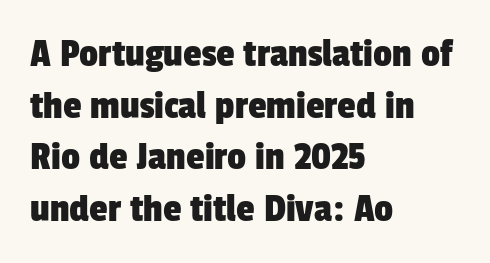
{"serif": "no", "width": "condensed", "stroke_contrast": "low", "x_height": "medium", "monospaced": "no", "underline": "no", "align": "left", "line_spacing_ratio": 1.23, "letter_spacing": "normal", "letter_spacing_em": 0.0, "glyph_px": 42}
